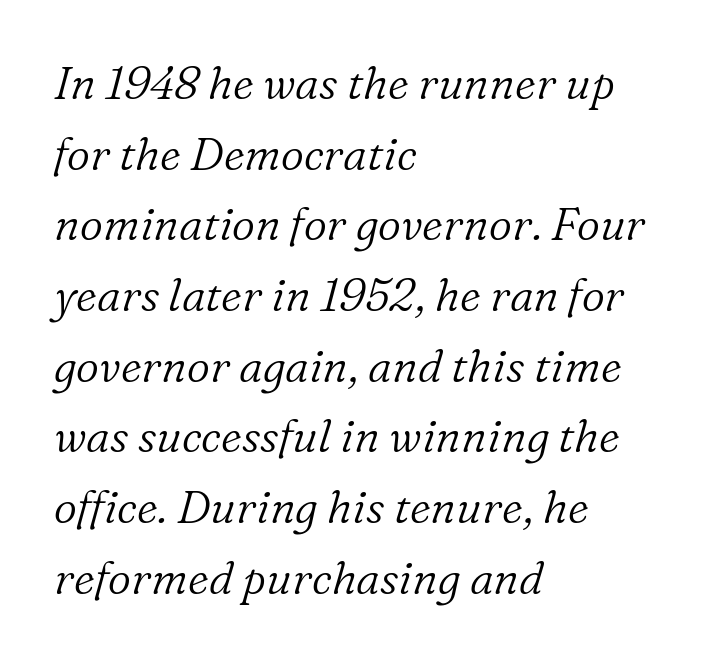
{"serif": "yes", "italic": "yes", "lean": "right", "slant_degrees": 16, "bold": "no", "weight": "light", "width": "normal", "stroke_contrast": "low", "x_height": "medium", "monospaced": "no", "underline": "no", "align": "left", "line_spacing": "normal", "line_spacing_ratio": 1.57, "letter_spacing": "normal", "letter_spacing_em": 0.0, "glyph_px": 45}
